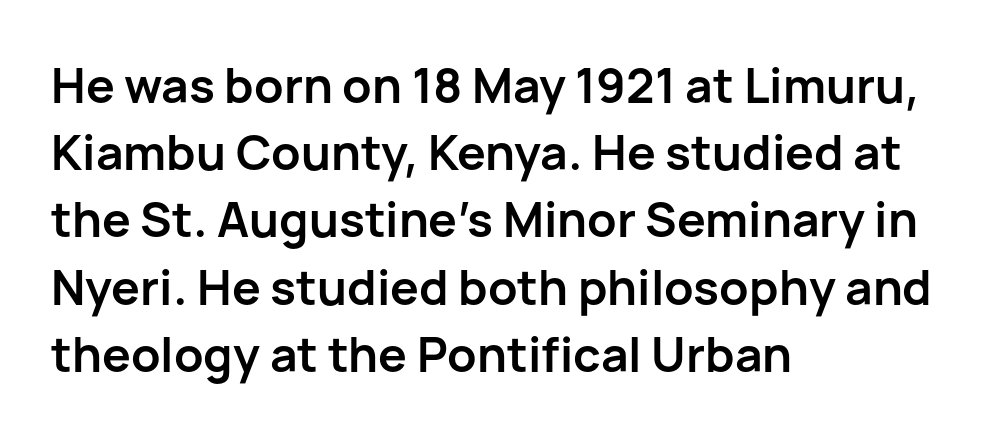
The image shows 48 px semibold sans-serif type, upright; set left-aligned, normal line spacing (1.4x), normal letter spacing, not underlined; low stroke contrast and a medium x-height.
